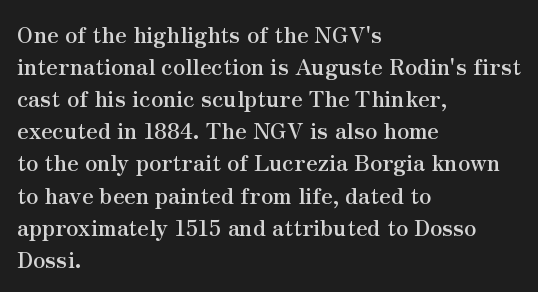
Q: Is the text bold? A: Yes.
Q: Is the text italic (slanted)? A: No, it is upright.
Q: Is the text underlined? A: No.
Q: How is the paragraph aligned? A: Left-aligned.
Q: Is the spacing between letters normal or unusually wide? A: Normal.
Q: Is the spacing between lines tight, normal or loose? A: Normal.
